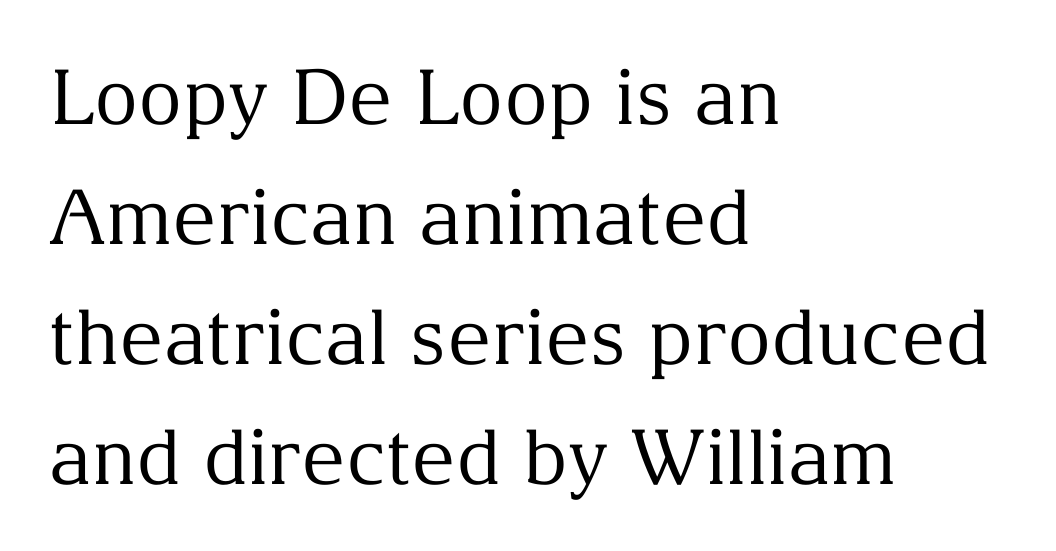
No extra tracking has been applied to these lines. You could not count columns in this text — the font is proportionally spaced. No word sits above an underline. Vertically, the passage feels balanced, rows spaced as you'd expect.
